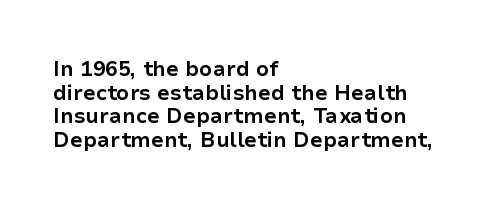
Type without underlining. The rendering uses a small line-height, squeezing the rows. Do the letters lean? They stand straight. The font is running at its bold setting. Typeset ragged right — the left edge is the straight one.
